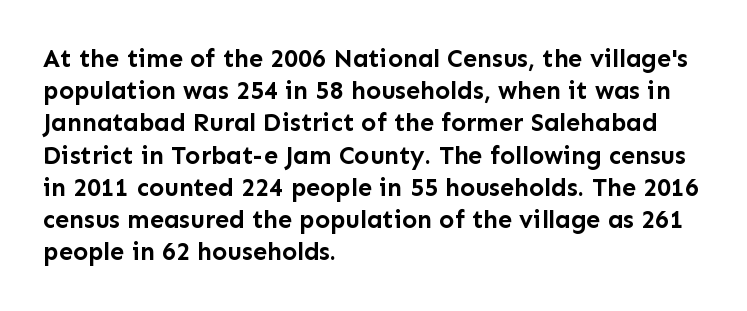
{"italic": "no", "bold": "yes", "underline": "no", "align": "left", "line_spacing": "normal", "line_spacing_ratio": 1.29, "letter_spacing": "normal", "letter_spacing_em": 0.0, "glyph_px": 25}
